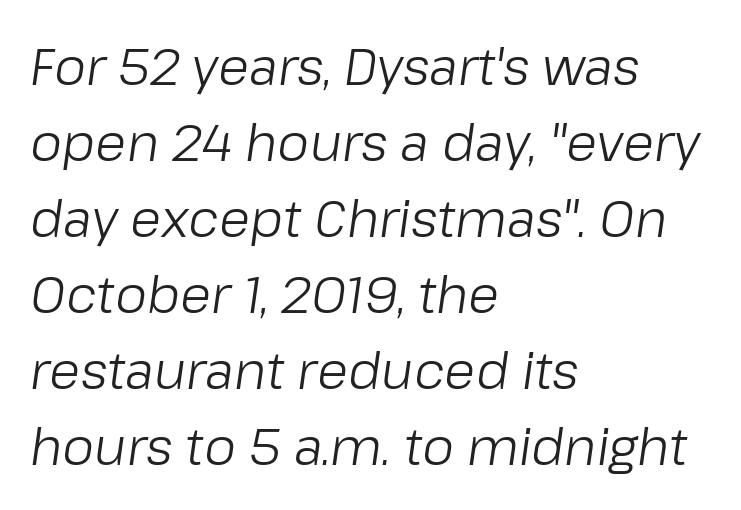
The image shows 51 px light type, italic (leaning right); set left-aligned, normal line spacing (1.49x), normal letter spacing, not underlined; low stroke contrast and a medium x-height.
